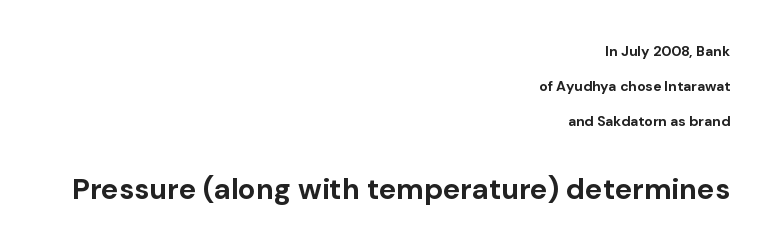
The image shows 29 px bold sans-serif type, upright; set right-aligned, loose line spacing (2.49x), normal letter spacing, not underlined; the second (bottom) block is 2.07x larger; low stroke contrast and a medium x-height.
